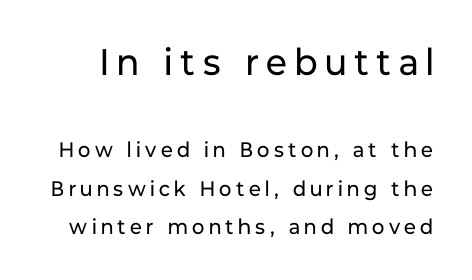
{"serif": "no", "italic": "no", "bold": "no", "weight": "regular", "width": "normal", "stroke_contrast": "low", "x_height": "medium", "monospaced": "no", "underline": "no", "line_spacing_ratio": 1.83, "letter_spacing": "wide", "letter_spacing_em": 0.21, "larger_block": "first", "size_ratio": 1.76, "glyph_px": 37}
